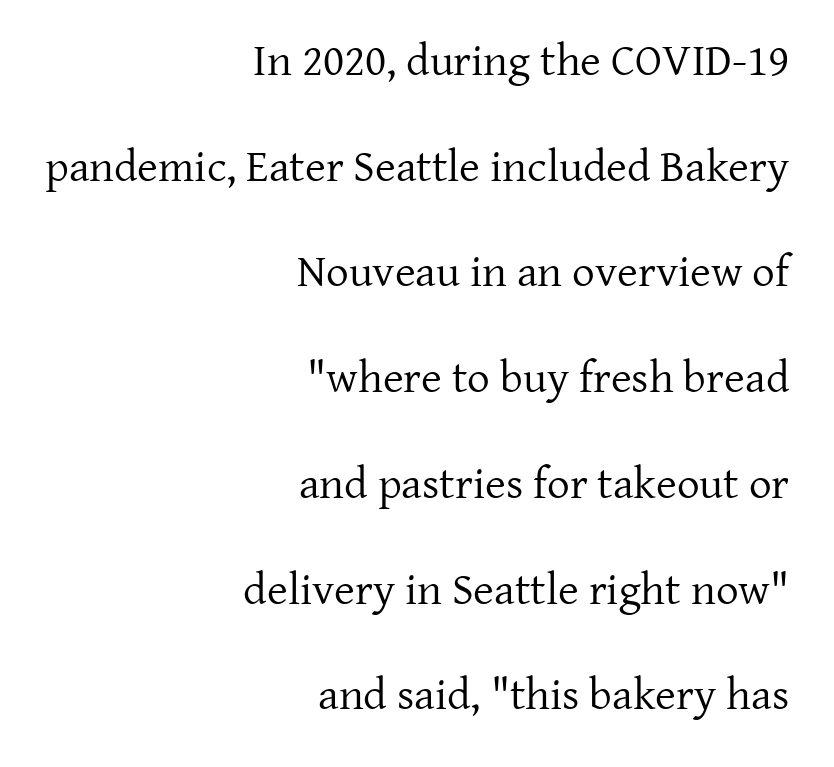
Q: Is the text bold? A: No.
Q: Is the text italic (slanted)? A: No, it is upright.
Q: Is the typeface a serif or a sans-serif typeface? A: Serif.
Q: Is the text underlined? A: No.
Q: How is the paragraph aligned? A: Right-aligned.
Q: Is the spacing between letters normal or unusually wide? A: Normal.
Q: Is the spacing between lines tight, normal or loose? A: Loose.
Q: Width (condensed, normal, or wide)? A: Normal.
Q: Stroke contrast? A: Low.
Q: x-height? A: Medium.
Q: Monospaced? A: No.
